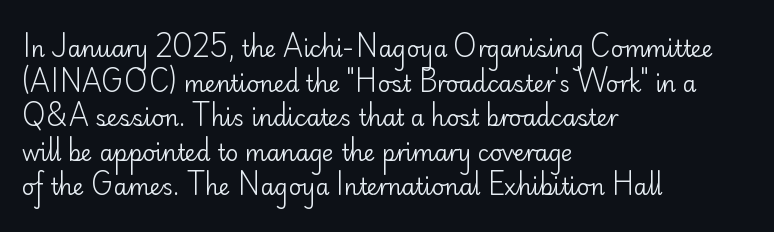
The image shows 22 px text type, upright; set left-aligned, normal line spacing (1.57x), normal letter spacing, not underlined.
